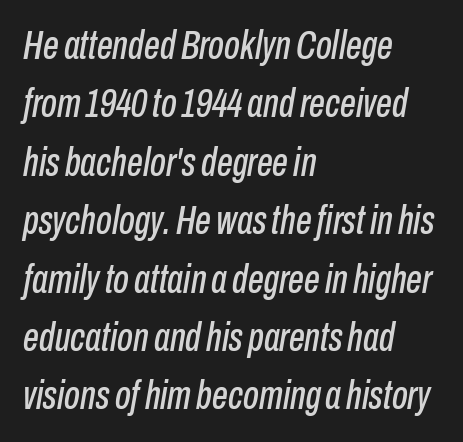
{"italic": "yes", "lean": "right", "slant_degrees": 10, "width": "condensed", "stroke_contrast": "low", "x_height": "medium", "monospaced": "no", "underline": "no", "align": "left", "line_spacing": "normal", "line_spacing_ratio": 1.46, "letter_spacing": "normal", "letter_spacing_em": 0.0, "glyph_px": 40}
